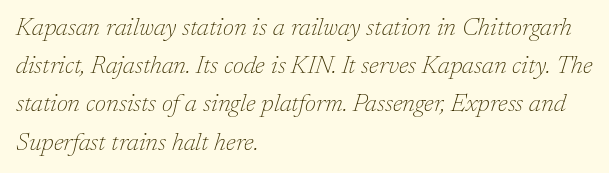
{"italic": "yes", "lean": "right", "slant_degrees": 17, "bold": "no", "underline": "no", "align": "left", "line_spacing": "normal", "line_spacing_ratio": 1.53, "letter_spacing": "normal", "letter_spacing_em": 0.0, "glyph_px": 25}
